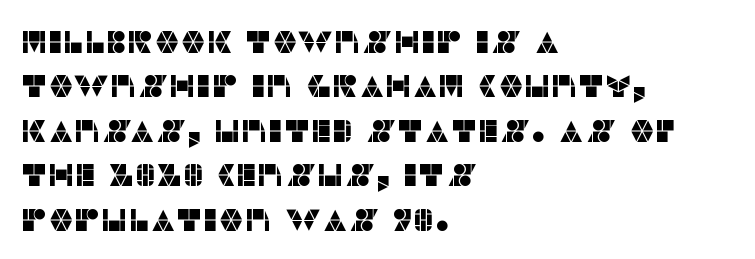
Q: Is the text italic (slanted)? A: No, it is upright.
Q: Is the typeface a serif or a sans-serif typeface? A: Sans-serif.
Q: Is the text underlined? A: No.
Q: How is the paragraph aligned? A: Left-aligned.
Q: Is the spacing between letters normal or unusually wide? A: Normal.
Q: Is the spacing between lines tight, normal or loose? A: Normal.
Q: Width (condensed, normal, or wide)? A: Normal.
Q: Stroke contrast? A: Low.
Q: x-height? A: Large.
Q: Monospaced? A: No.
